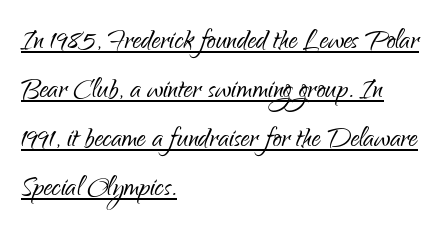
Where is the straight margin? On the left. Compared with typical paragraphs, the rows here are spaced about the same. The typesetting does not lean heavy: it is not bold. Is this a fixed-width face? No — the glyphs have proportional, varying widths.
